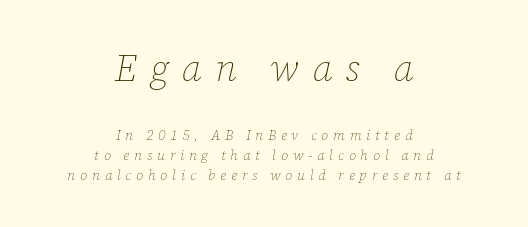
Q: Is the text bold? A: No.
Q: Is the text italic (slanted)? A: Yes, it leans right by about 12 degrees.
Q: Is the text underlined? A: No.
Q: How is the paragraph aligned? A: Centered.
Q: Is the spacing between letters normal or unusually wide? A: Unusually wide.
Q: Is the spacing between lines tight, normal or loose? A: Normal.
Q: Which block of text is set in a larger size, the first (top) or the second (bottom)? A: The first (top) one.
Q: Width (condensed, normal, or wide)? A: Normal.
Q: Stroke contrast? A: Low.
Q: x-height? A: Medium.
Q: Monospaced? A: No.
